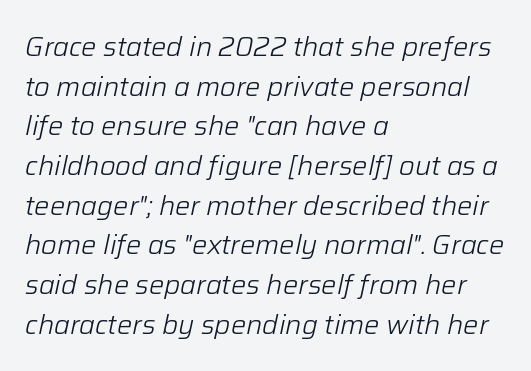
Q: Is the text bold? A: No.
Q: Is the text italic (slanted)? A: Yes, it leans right by about 12 degrees.
Q: Is the text underlined? A: No.
Q: How is the paragraph aligned? A: Left-aligned.
Q: Is the spacing between letters normal or unusually wide? A: Normal.
Q: Is the spacing between lines tight, normal or loose? A: Normal.
